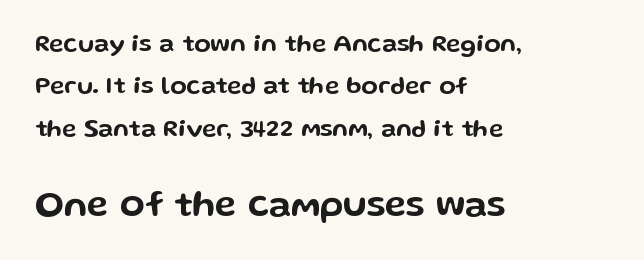
{"serif": "no", "italic": "no", "width": "wide", "stroke_contrast": "low", "x_height": "medium", "monospaced": "no", "underline": "no", "align": "left", "line_spacing_ratio": 1.77, "letter_spacing": "normal", "letter_spacing_em": 0.0, "larger_block": "second", "size_ratio": 1.5, "glyph_px": 36}
